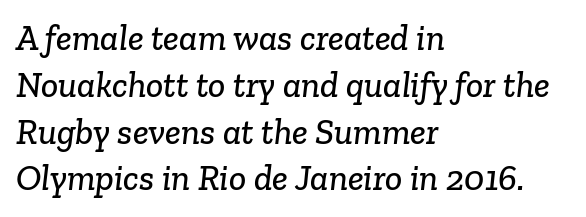
The image shows 36 px serif type; set left-aligned, normal line spacing (1.3x), normal letter spacing, not underlined; low stroke contrast and a medium x-height.
